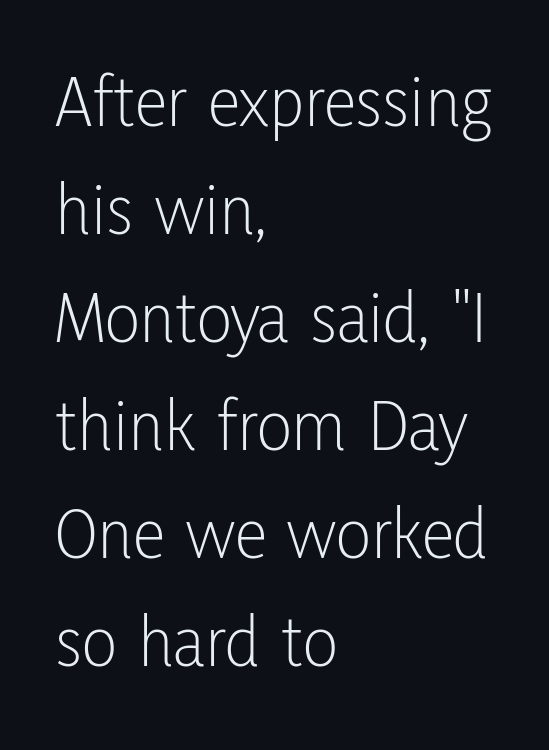
Q: Is the text bold? A: No.
Q: Is the text italic (slanted)? A: No, it is upright.
Q: Is the typeface a serif or a sans-serif typeface? A: Sans-serif.
Q: Is the text underlined? A: No.
Q: How is the paragraph aligned? A: Left-aligned.
Q: Is the spacing between letters normal or unusually wide? A: Normal.
Q: Is the spacing between lines tight, normal or loose? A: Normal.
Q: Width (condensed, normal, or wide)? A: Condensed.
Q: Stroke contrast? A: Low.
Q: x-height? A: Medium.
Q: Monospaced? A: No.
